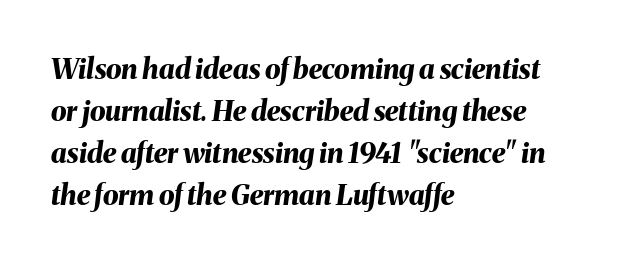
Normally led — the rows are evenly, conventionally spaced. This rendering uses left alignment, leaving the right contour irregular. Character widths vary here, with narrow letters taking less room than wide ones. Does the lettering tilt? It does — this is italic. Stroke thickness is high; the sample reads as a true bold. Check under the words: just untouched page.
